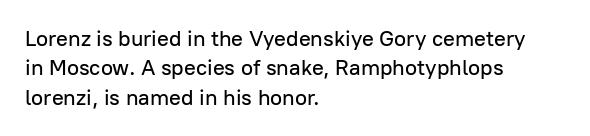
Q: Is the text italic (slanted)? A: No, it is upright.
Q: Is the text underlined? A: No.
Q: How is the paragraph aligned? A: Left-aligned.
Q: Is the spacing between letters normal or unusually wide? A: Normal.
Q: Is the spacing between lines tight, normal or loose? A: Normal.
